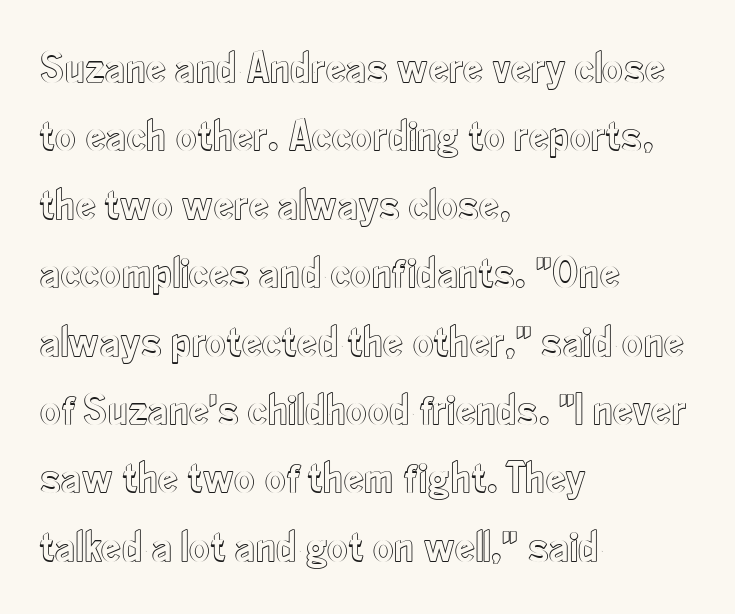
Unmarked baselines from the first word to the last. Horizontal bands of white between lines are of average thickness. This sample has the flowing, uneven cadence of proportional lettering. The lettering holds an erect, upright posture throughout. No extra tracking has been applied to these lines. The setting favours the left margin, as ordinary paragraphs usually do.
